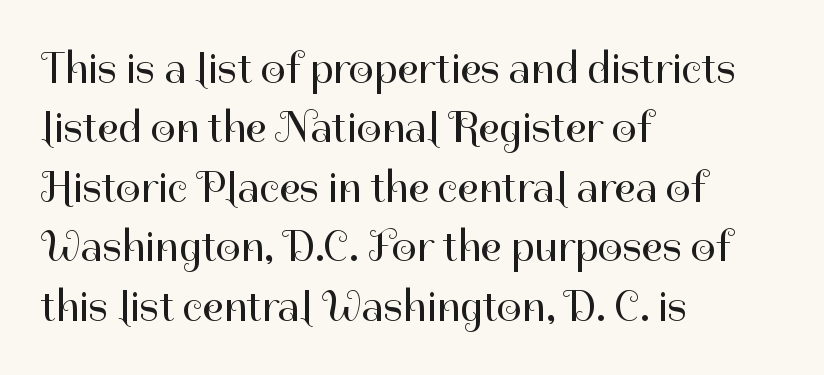
{"serif": "no", "italic": "no", "bold": "no", "weight": "regular", "width": "normal", "stroke_contrast": "high", "x_height": "medium", "monospaced": "no", "underline": "no", "align": "left", "line_spacing": "normal", "line_spacing_ratio": 1.35, "letter_spacing": "normal", "letter_spacing_em": 0.0, "glyph_px": 44}
